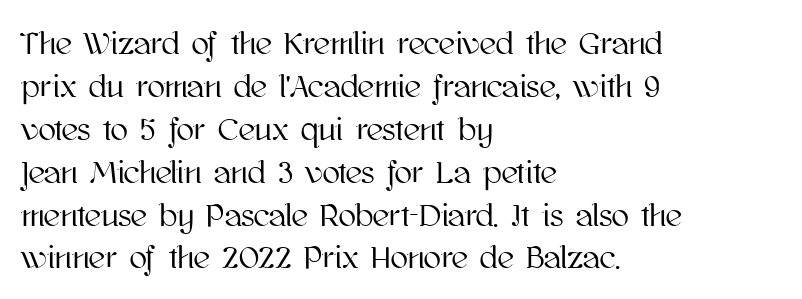
The image shows 32 px text type, upright; set left-aligned, normal line spacing (1.34x), normal letter spacing, not underlined; high stroke contrast and a medium x-height.
